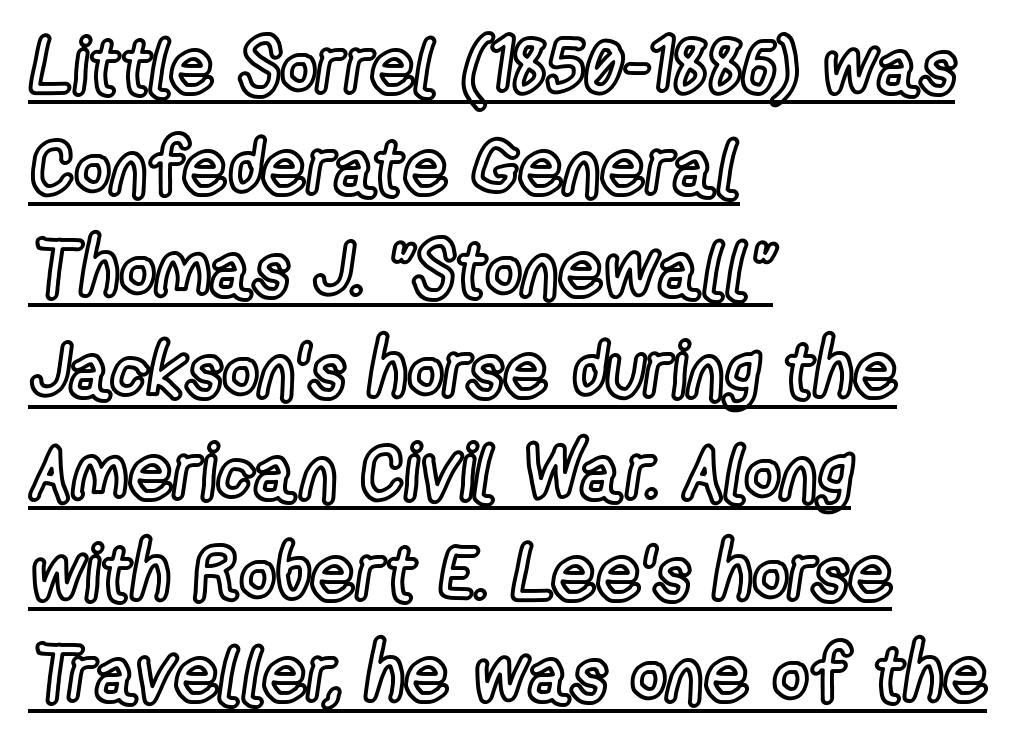
Q: Is the text italic (slanted)? A: Yes.
Q: Is the text underlined? A: Yes.
Q: How is the paragraph aligned? A: Left-aligned.
Q: Is the spacing between letters normal or unusually wide? A: Normal.
Q: Is the spacing between lines tight, normal or loose? A: Normal.
Q: Width (condensed, normal, or wide)? A: Condensed.
Q: x-height? A: Medium.
Q: Monospaced? A: No.
